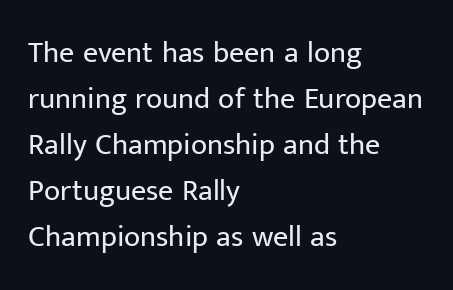
{"serif": "no", "italic": "no", "bold": "no", "weight": "regular", "width": "normal", "stroke_contrast": "low", "x_height": "medium", "monospaced": "no", "underline": "no", "align": "left", "line_spacing": "normal", "line_spacing_ratio": 1.53, "letter_spacing": "normal", "letter_spacing_em": 0.0, "glyph_px": 30}
